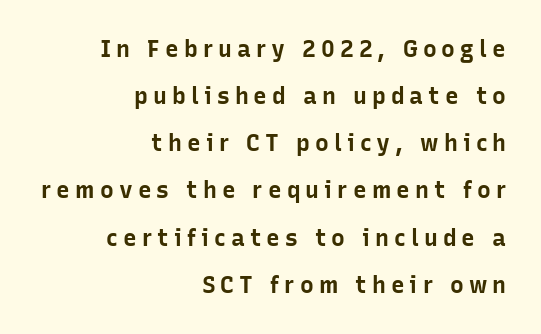
{"italic": "no", "bold": "yes", "underline": "no", "align": "right", "line_spacing": "loose", "line_spacing_ratio": 2.05, "letter_spacing": "wide", "letter_spacing_em": 0.22, "glyph_px": 23}
